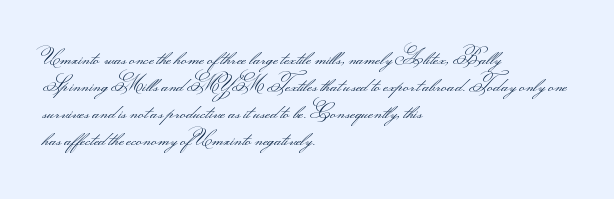
{"bold": "no", "underline": "no", "align": "left", "line_spacing": "normal", "line_spacing_ratio": 1.35, "letter_spacing": "normal", "letter_spacing_em": 0.0, "glyph_px": 20}
